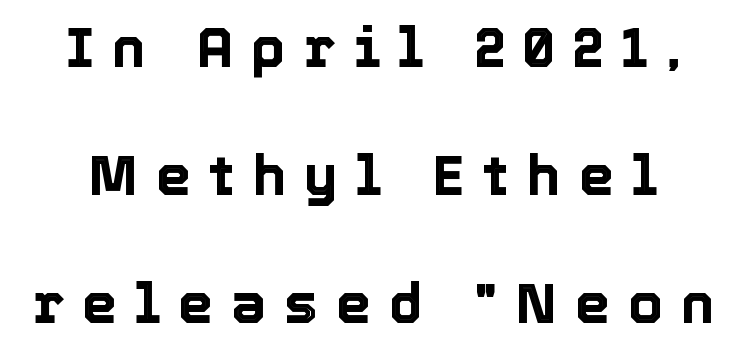
Leading is clearly above the norm, producing a sparse column. The horizontal fit of the characters is loose and conspicuously gappy. Type without underlining. A typesetter would call this proportional, since set widths differ per character. Every stem runs plumb, perpendicular to the baseline.
